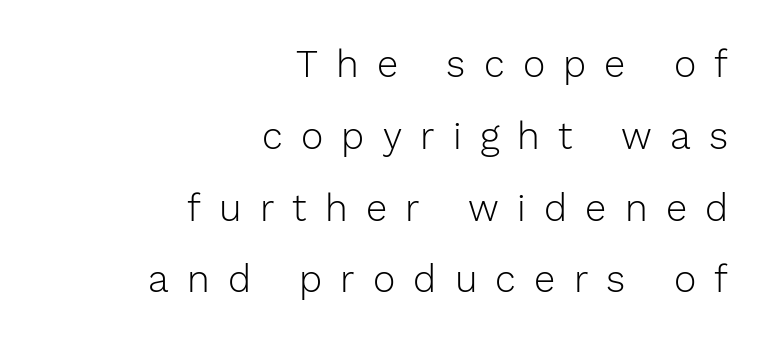
Any mark beneath the type? The region is blank. Vertical strokes here are truly vertical. Each letter keeps its own natural width here, so spacing adapts to shape. The letters are spread apart with noticeably loose tracking. Visually the block forms a straight wall on the right and a jagged coastline on the left. No feet cap the strokes, marking this as sans-serif type.
